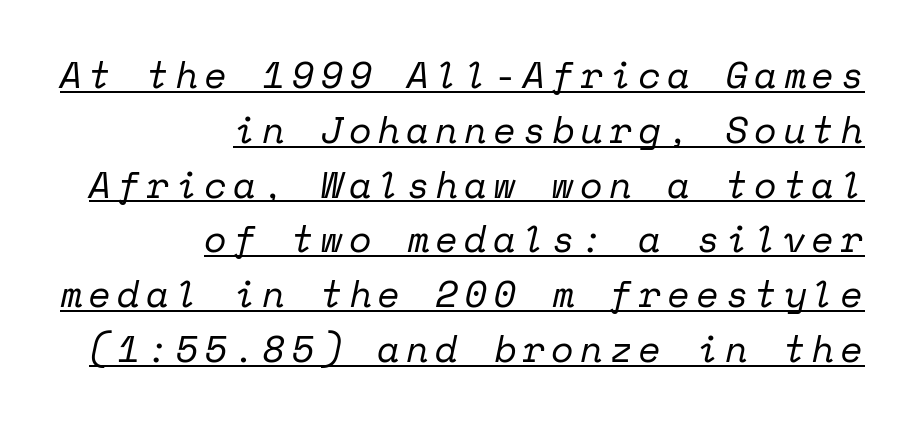
Is the type heavy? It reads as light-to-regular instead. Yep, that's italic — everything's leaning. The leading is moderate, giving the passage an even texture. A rule runs beneath these lines of type.
